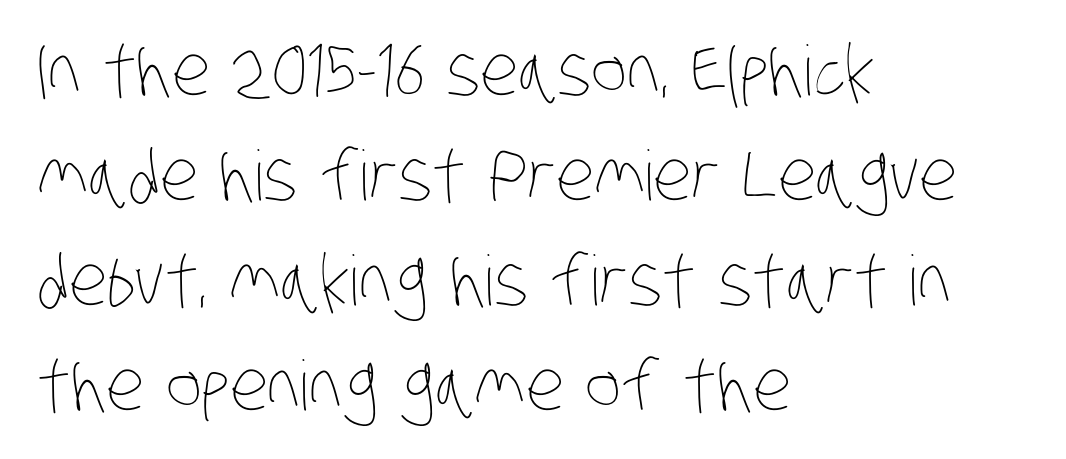
Bold? No — there's no thickening of the strokes. Does extra space separate the letters? No, they use regular spacing. Bare-footed words on every line. If you measured baseline to baseline, you'd find a middling distance.
